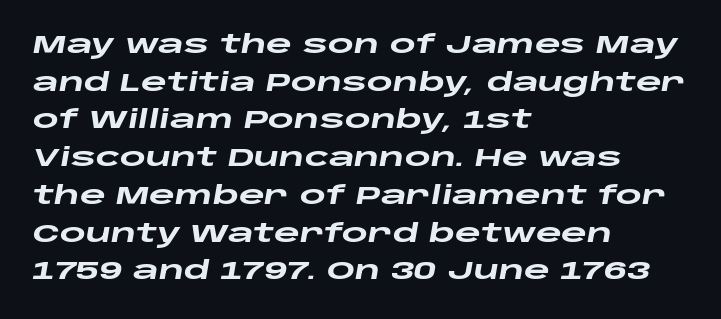
Caption: standard tracking, unaltered. These lines were composed using italics. Is there much room between lines? A standard amount, neither cramped nor airy. In CSS terms this would be text-align: left. Clear beneath every line of the passage.
